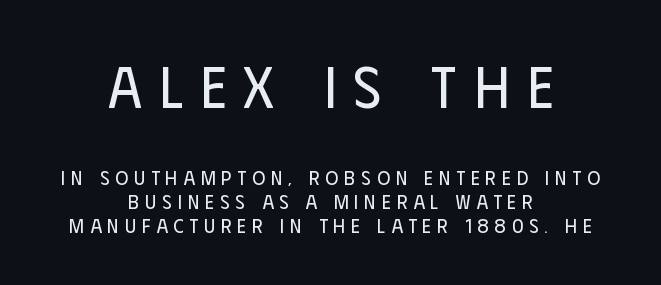
{"serif": "no", "italic": "no", "bold": "no", "weight": "regular", "width": "condensed", "stroke_contrast": "low", "x_height": "large", "monospaced": "no", "underline": "no", "align": "center", "line_spacing_ratio": 1.19, "letter_spacing": "wide", "letter_spacing_em": 0.29, "larger_block": "first", "size_ratio": 2.95, "glyph_px": 59}
